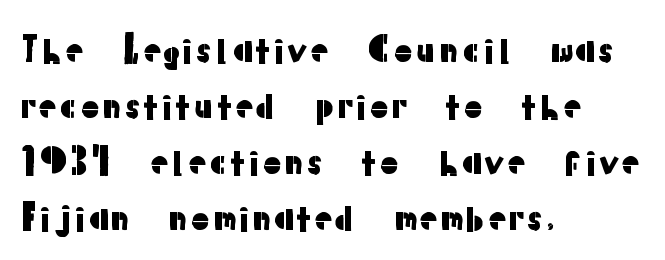
Q: Is the text italic (slanted)? A: No, it is upright.
Q: Is the typeface a serif or a sans-serif typeface? A: Sans-serif.
Q: Is the text underlined? A: No.
Q: How is the paragraph aligned? A: Left-aligned.
Q: Is the spacing between letters normal or unusually wide? A: Normal.
Q: Is the spacing between lines tight, normal or loose? A: Normal.
Q: Width (condensed, normal, or wide)? A: Normal.
Q: Stroke contrast? A: Low.
Q: x-height? A: Medium.
Q: Monospaced? A: No.
